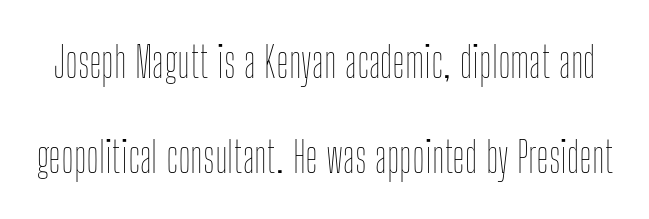
{"italic": "no", "bold": "no", "weight": "thin", "width": "condensed", "stroke_contrast": "low", "x_height": "medium", "monospaced": "no", "underline": "no", "line_spacing": "loose", "line_spacing_ratio": 2.21, "letter_spacing": "normal", "letter_spacing_em": 0.0, "glyph_px": 43}
